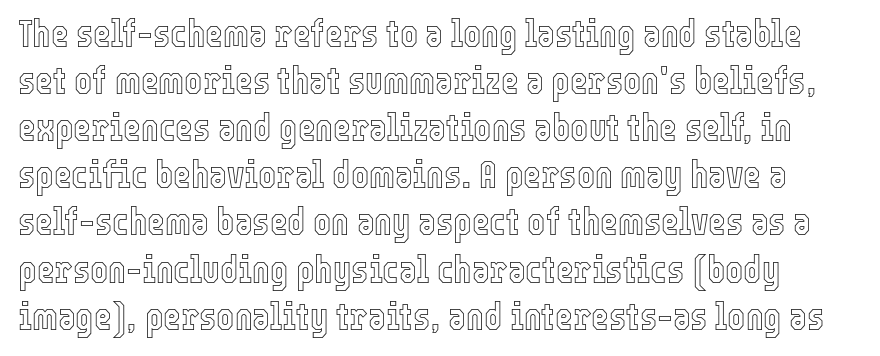
{"italic": "no", "width": "condensed", "x_height": "medium", "monospaced": "no", "underline": "no", "line_spacing_ratio": 1.24, "letter_spacing": "normal", "letter_spacing_em": 0.0, "glyph_px": 38}
